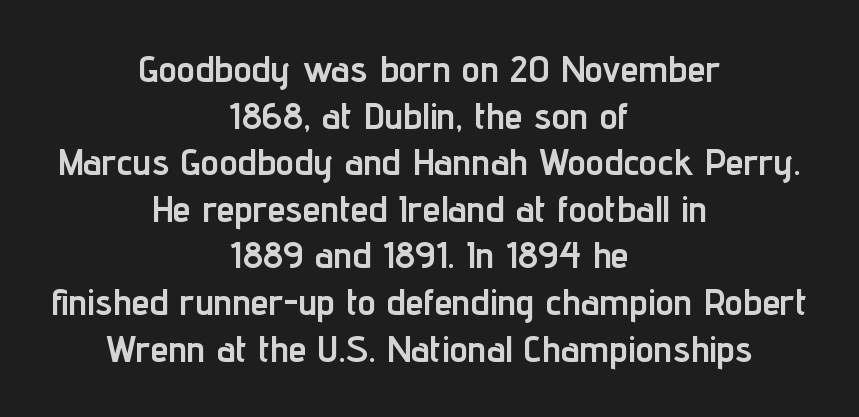
{"serif": "no", "italic": "no", "bold": "yes", "weight": "semibold", "width": "condensed", "stroke_contrast": "low", "x_height": "medium", "monospaced": "no", "underline": "no", "align": "center", "line_spacing": "normal", "line_spacing_ratio": 1.26, "letter_spacing": "normal", "letter_spacing_em": 0.0, "glyph_px": 37}
